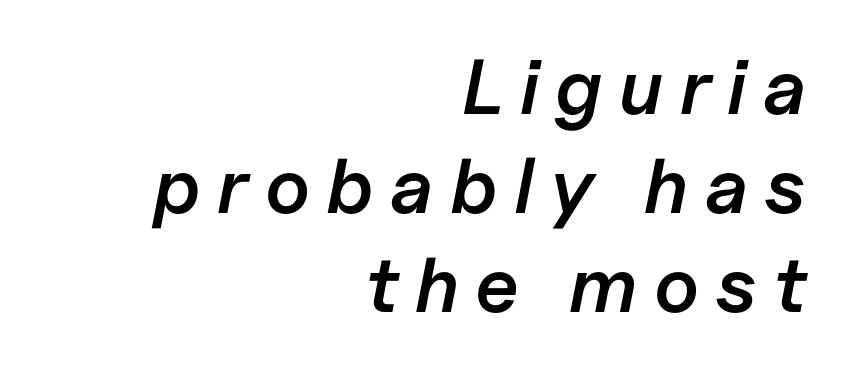
The image shows 78 px semibold type, italic (leaning right); set right-aligned, normal line spacing (1.27x), unusually wide letter spacing (+0.21 em), not underlined; low stroke contrast and a medium x-height.
